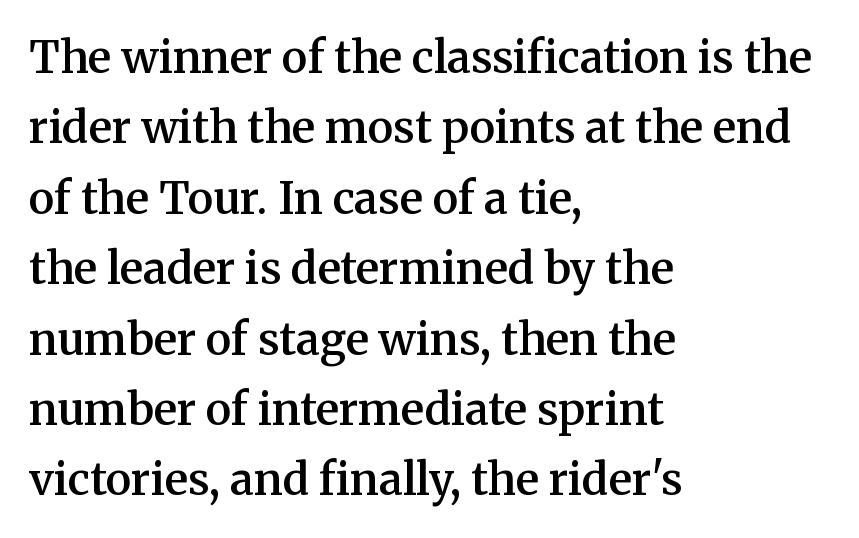
Q: Is the text bold? A: Semi-bold.
Q: Is the text italic (slanted)? A: No, it is upright.
Q: Is the typeface a serif or a sans-serif typeface? A: Serif.
Q: Is the text underlined? A: No.
Q: How is the paragraph aligned? A: Left-aligned.
Q: Is the spacing between letters normal or unusually wide? A: Normal.
Q: Is the spacing between lines tight, normal or loose? A: Normal.
Q: Width (condensed, normal, or wide)? A: Normal.
Q: Stroke contrast? A: Medium.
Q: x-height? A: Medium.
Q: Monospaced? A: No.
